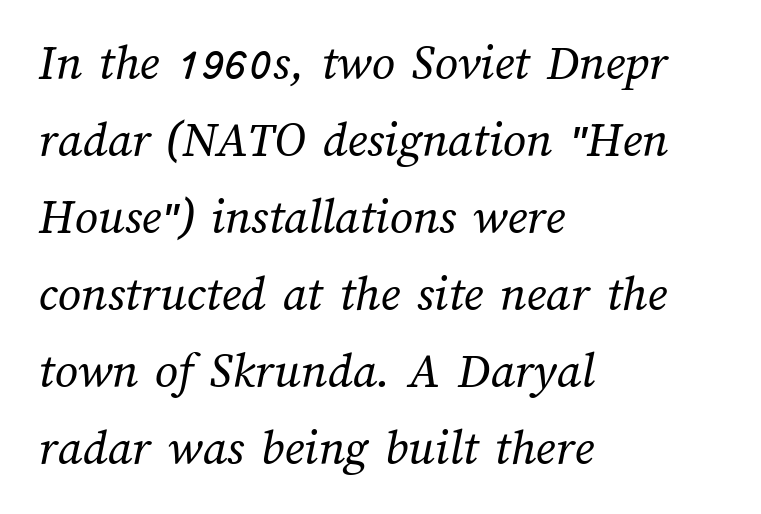
The image shows 51 px regular-weight type; set left-aligned, normal line spacing (1.51x), normal letter spacing, not underlined; medium stroke contrast and a medium x-height.
